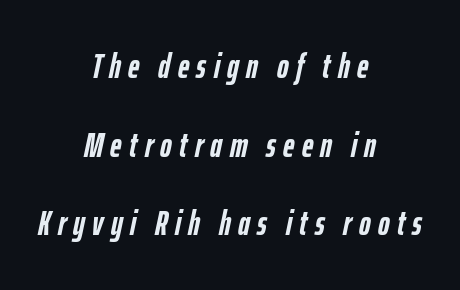
Glance below the letters and you will spot only blank space. Spacing verdict: proportional, widths tailored to each character. There is plenty of visible air inserted between adjacent glyphs. Chunky letters — that's bold for sure. Slanted lettering throughout.
